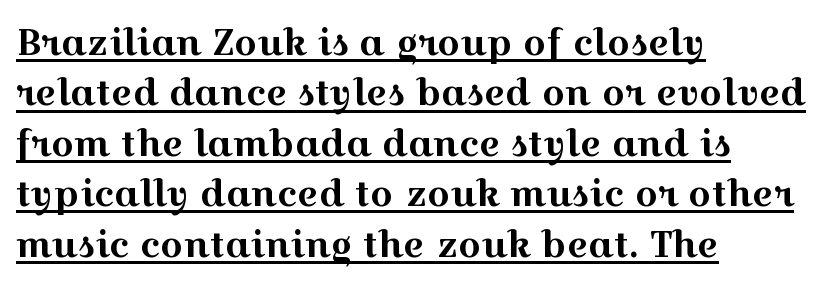
{"serif": "yes", "italic": "no", "width": "wide", "x_height": "medium", "monospaced": "no", "underline": "yes", "align": "left", "line_spacing": "normal", "line_spacing_ratio": 1.4, "letter_spacing": "normal", "letter_spacing_em": 0.0, "glyph_px": 36}
